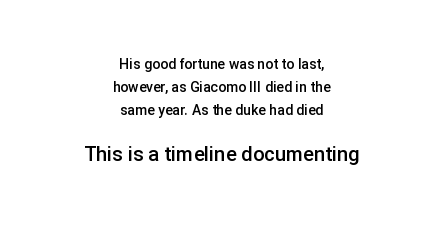
{"italic": "no", "bold": "semi", "underline": "no", "align": "center", "line_spacing": "normal", "line_spacing_ratio": 1.66, "letter_spacing": "normal", "letter_spacing_em": 0.0, "larger_block": "second", "size_ratio": 1.43, "glyph_px": 20}
